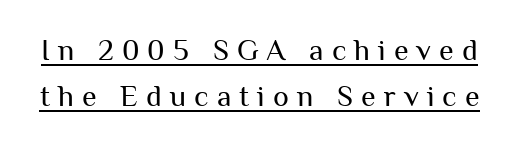
The image shows 30 px regular-weight sans-serif type, upright; set normal line spacing (1.55x), unusually wide letter spacing (+0.27 em), underlined; medium stroke contrast and a medium x-height.
